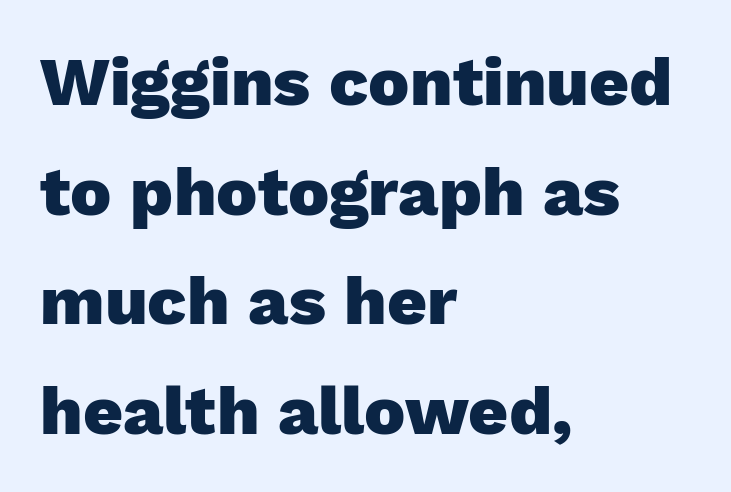
The image shows 69 px heavy sans-serif type, upright; set left-aligned, normal line spacing (1.59x), normal letter spacing, not underlined; low stroke contrast and a medium x-height.
